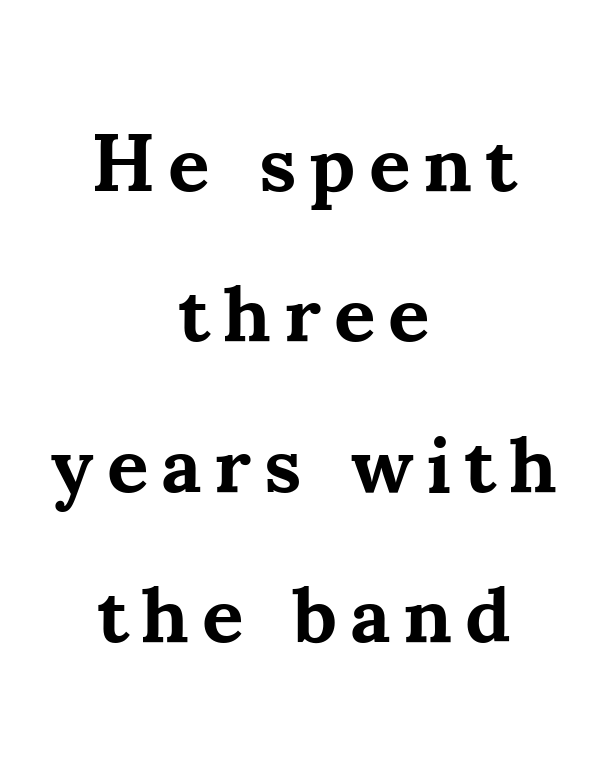
{"serif": "yes", "italic": "no", "bold": "yes", "weight": "bold", "width": "normal", "stroke_contrast": "medium", "x_height": "small", "monospaced": "no", "underline": "no", "align": "center", "line_spacing_ratio": 1.88, "glyph_px": 80}
